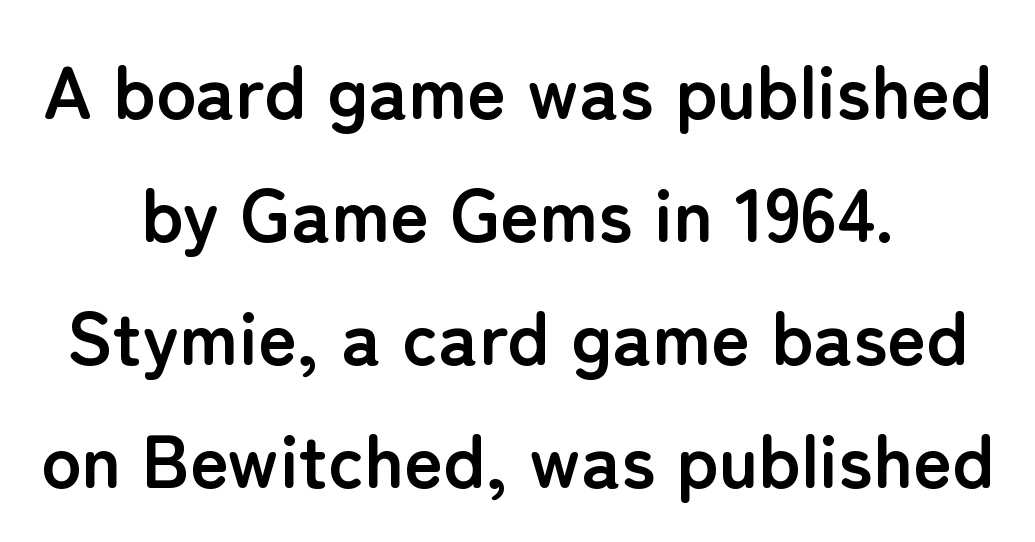
The image shows 75 px semibold sans-serif type, upright; set centered, normal line spacing (1.64x), normal letter spacing, not underlined; low stroke contrast and a medium x-height.
